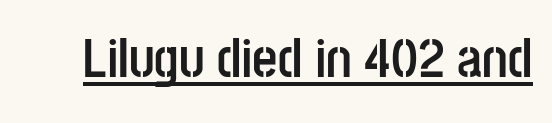
Q: Is the text bold? A: Yes.
Q: Is the text italic (slanted)? A: No, it is upright.
Q: Is the typeface a serif or a sans-serif typeface? A: Sans-serif.
Q: Is the text underlined? A: Yes.
Q: Is the spacing between letters normal or unusually wide? A: Normal.
Q: Width (condensed, normal, or wide)? A: Condensed.
Q: Stroke contrast? A: Low.
Q: x-height? A: Large.
Q: Monospaced? A: No.
